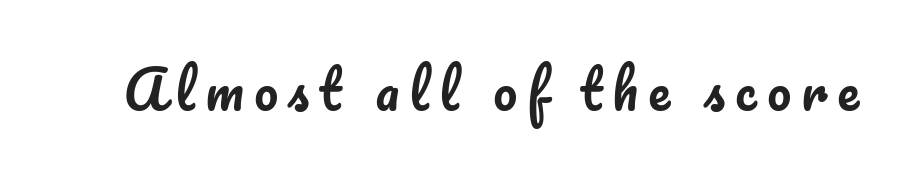
{"width": "normal", "stroke_contrast": "low", "x_height": "small", "monospaced": "no", "underline": "no", "glyph_px": 53}
